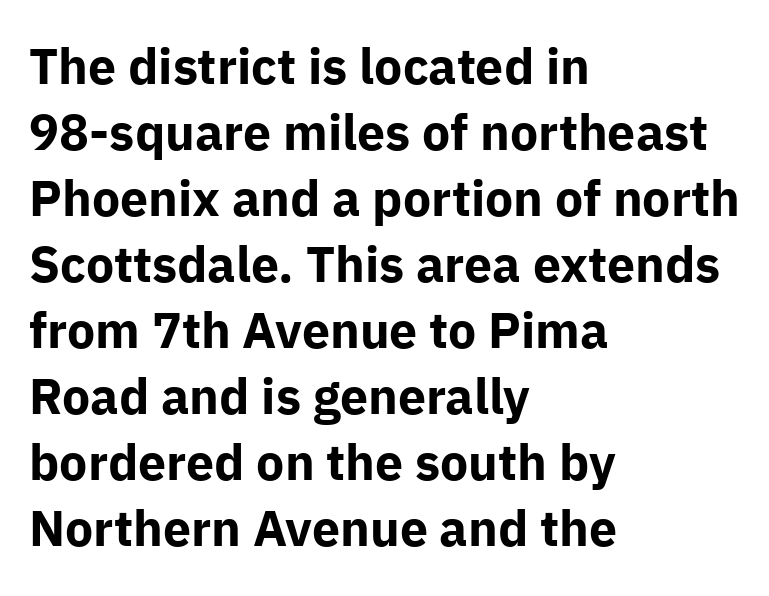
{"serif": "no", "italic": "no", "bold": "yes", "weight": "bold", "width": "normal", "stroke_contrast": "low", "x_height": "medium", "monospaced": "no", "underline": "no", "align": "left", "line_spacing": "normal", "line_spacing_ratio": 1.32, "letter_spacing": "normal", "letter_spacing_em": 0.0, "glyph_px": 50}
